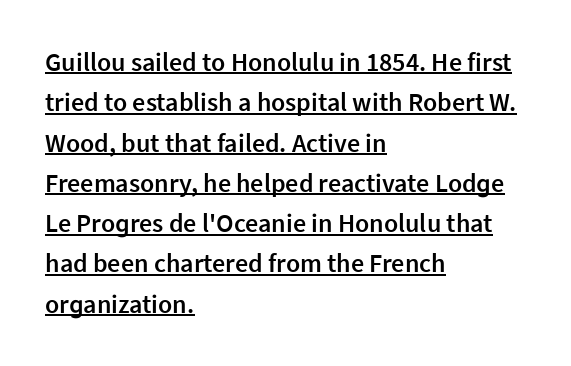
{"italic": "no", "bold": "semi", "underline": "yes", "align": "left", "line_spacing": "normal", "line_spacing_ratio": 1.55, "letter_spacing": "normal", "letter_spacing_em": 0.0, "glyph_px": 26}
